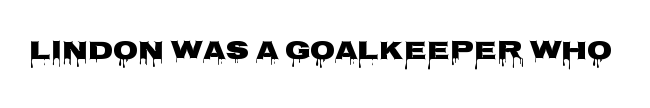
Only glyphs here, with clear space below each row. Rendered with straight, roman letterforms. The glyphs have the mass of a bold cut. Observe the ordinary spacing: letters are neighbours, not strangers.
